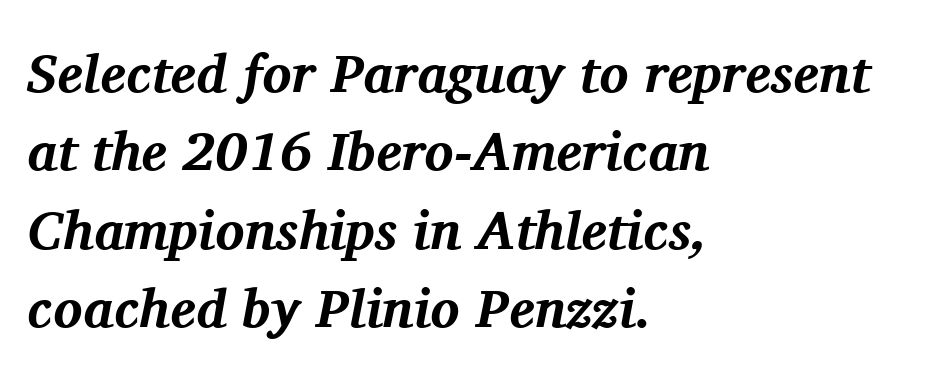
{"serif": "yes", "italic": "yes", "lean": "right", "slant_degrees": 11, "bold": "yes", "weight": "bold", "width": "normal", "stroke_contrast": "medium", "x_height": "medium", "monospaced": "no", "underline": "no", "align": "left", "line_spacing": "normal", "line_spacing_ratio": 1.45, "letter_spacing": "normal", "letter_spacing_em": 0.0, "glyph_px": 54}
